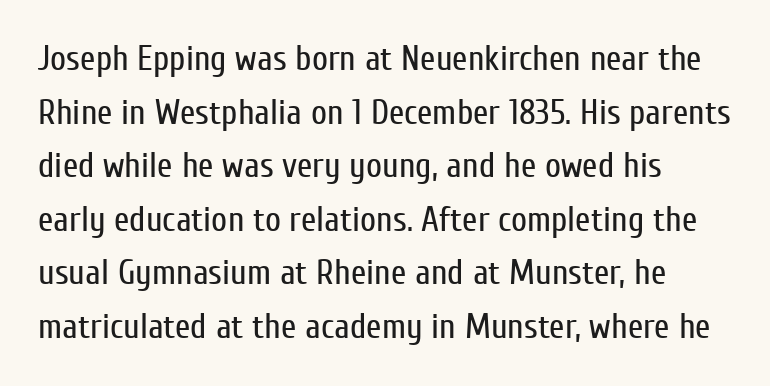
Q: Is the text bold? A: No.
Q: Is the text italic (slanted)? A: No, it is upright.
Q: Is the typeface a serif or a sans-serif typeface? A: Sans-serif.
Q: Is the text underlined? A: No.
Q: How is the paragraph aligned? A: Left-aligned.
Q: Is the spacing between letters normal or unusually wide? A: Normal.
Q: Is the spacing between lines tight, normal or loose? A: Normal.
Q: Width (condensed, normal, or wide)? A: Condensed.
Q: Stroke contrast? A: Low.
Q: x-height? A: Medium.
Q: Monospaced? A: No.
